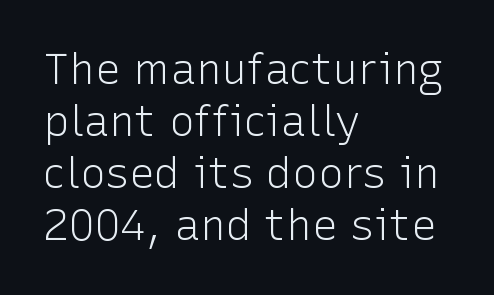
A typesetter would label this face a sans. Does extra space separate the letters? No, they use regular spacing. Casual observation: everything's shoved over to the left. Honestly, there is no underline to notice here at all.
